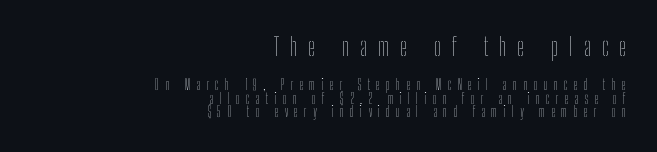
Q: Is the text bold? A: No.
Q: Is the text italic (slanted)? A: No, it is upright.
Q: Is the text underlined? A: No.
Q: How is the paragraph aligned? A: Right-aligned.
Q: Is the spacing between letters normal or unusually wide? A: Unusually wide.
Q: Is the spacing between lines tight, normal or loose? A: Tight.
Q: Which block of text is set in a larger size, the first (top) or the second (bottom)? A: The first (top) one.
